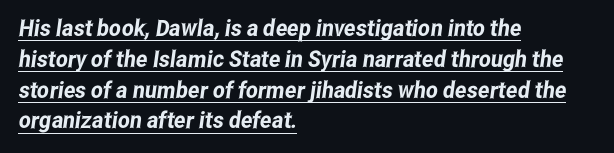
{"underline": "yes", "align": "left", "line_spacing": "normal", "line_spacing_ratio": 1.34, "letter_spacing": "normal", "letter_spacing_em": 0.0, "glyph_px": 23}
